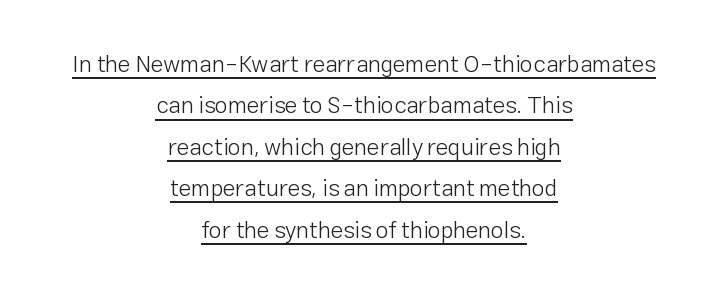
{"italic": "no", "bold": "no", "underline": "yes", "align": "center", "line_spacing_ratio": 1.8, "letter_spacing": "normal", "letter_spacing_em": 0.0, "glyph_px": 23}
